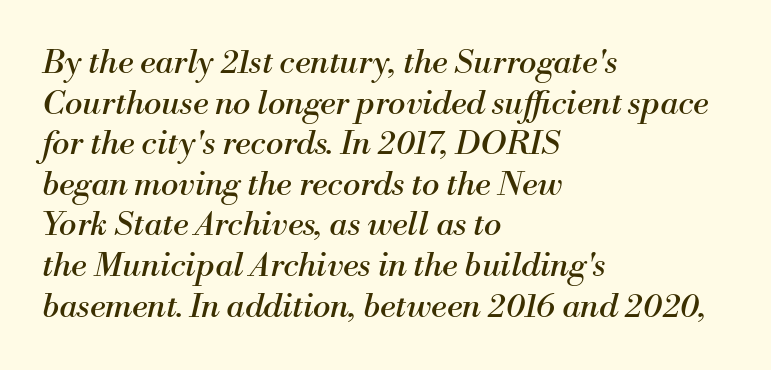
{"serif": "yes", "italic": "yes", "lean": "right", "slant_degrees": 13, "bold": "no", "weight": "regular", "width": "normal", "stroke_contrast": "medium", "x_height": "small", "monospaced": "no", "underline": "no", "align": "left", "line_spacing_ratio": 1.23, "letter_spacing": "normal", "letter_spacing_em": 0.0, "glyph_px": 33}
